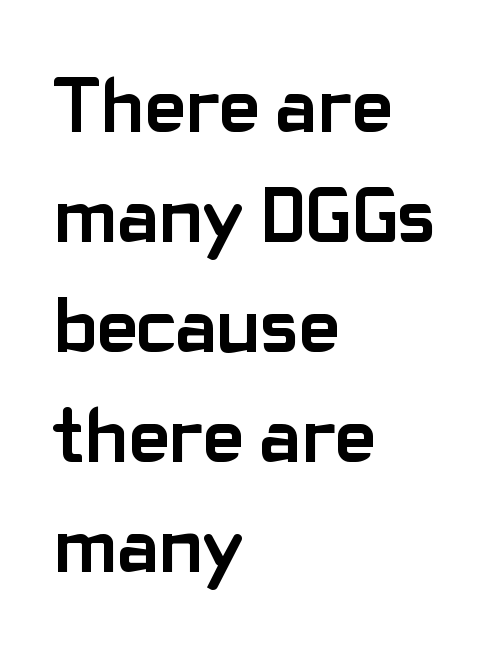
Q: Is the text bold? A: Yes.
Q: Is the text italic (slanted)? A: No, it is upright.
Q: Is the typeface a serif or a sans-serif typeface? A: Sans-serif.
Q: Is the text underlined? A: No.
Q: How is the paragraph aligned? A: Left-aligned.
Q: Is the spacing between letters normal or unusually wide? A: Normal.
Q: Is the spacing between lines tight, normal or loose? A: Normal.
Q: Width (condensed, normal, or wide)? A: Normal.
Q: Stroke contrast? A: Low.
Q: x-height? A: Medium.
Q: Monospaced? A: No.
